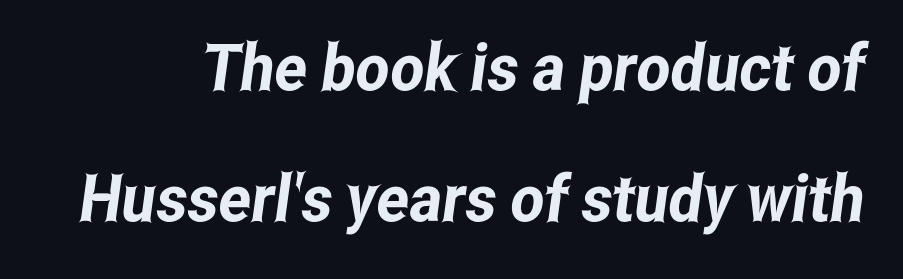
The image shows 65 px condensed sans-serif type; set loose line spacing (2.01x), normal letter spacing, not underlined; low stroke contrast and a medium x-height.
